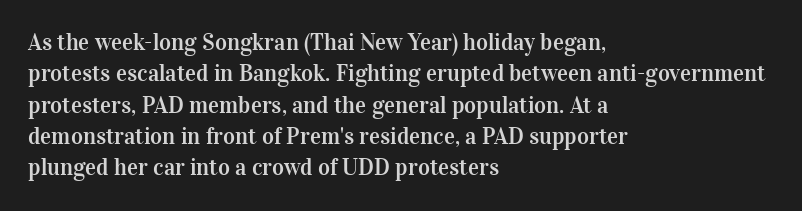
The image shows 23 px text type, upright; set left-aligned, normal line spacing (1.36x), normal letter spacing, not underlined.
